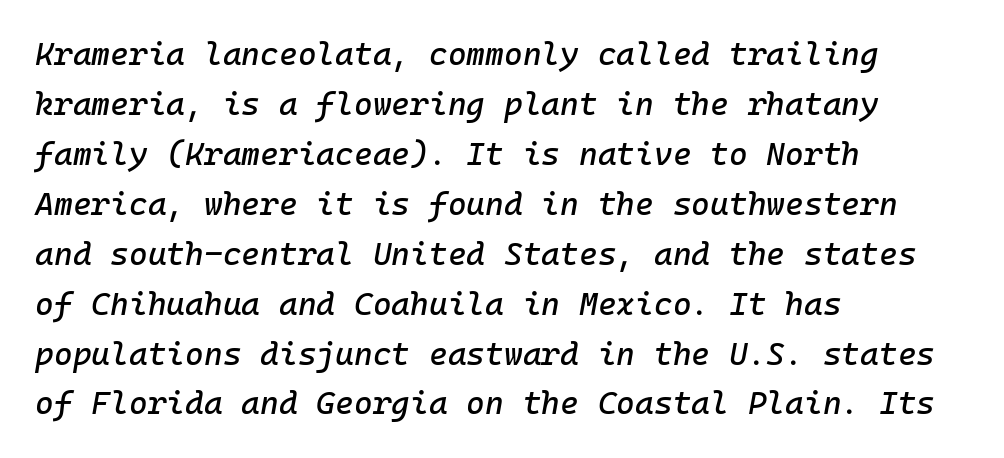
Honestly, the letter spacing is just normal — you wouldn't notice it. The area under the type is left untouched. Would a proofreader flag this as italicized? Yes. The leading is moderate, giving the passage an even texture. In CSS terms this would be text-align: left. Monospaced: the letters line up in strict vertical columns.
